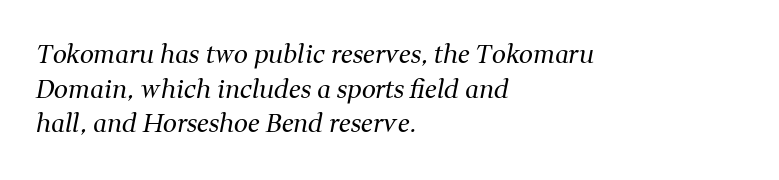
Q: Is the text bold? A: No.
Q: Is the text italic (slanted)? A: Yes, it leans right by about 11 degrees.
Q: Is the text underlined? A: No.
Q: How is the paragraph aligned? A: Left-aligned.
Q: Is the spacing between letters normal or unusually wide? A: Normal.
Q: Is the spacing between lines tight, normal or loose? A: Normal.
